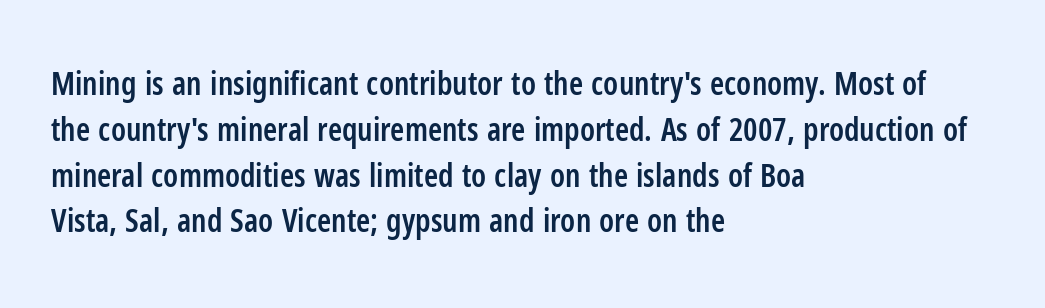
The image shows 32 px semibold, condensed sans-serif type, upright; set left-aligned, normal line spacing (1.43x), normal letter spacing, not underlined; low stroke contrast and a medium x-height.
